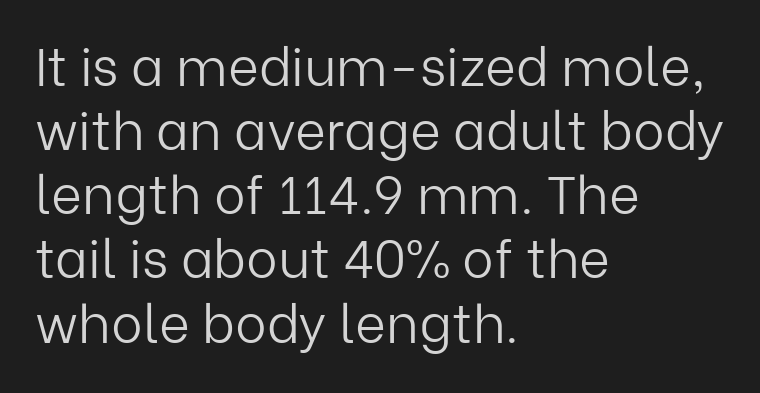
Q: Is the text bold? A: No.
Q: Is the text italic (slanted)? A: No, it is upright.
Q: Is the typeface a serif or a sans-serif typeface? A: Sans-serif.
Q: Is the text underlined? A: No.
Q: How is the paragraph aligned? A: Left-aligned.
Q: Is the spacing between letters normal or unusually wide? A: Normal.
Q: Width (condensed, normal, or wide)? A: Normal.
Q: Stroke contrast? A: Low.
Q: x-height? A: Medium.
Q: Monospaced? A: No.
